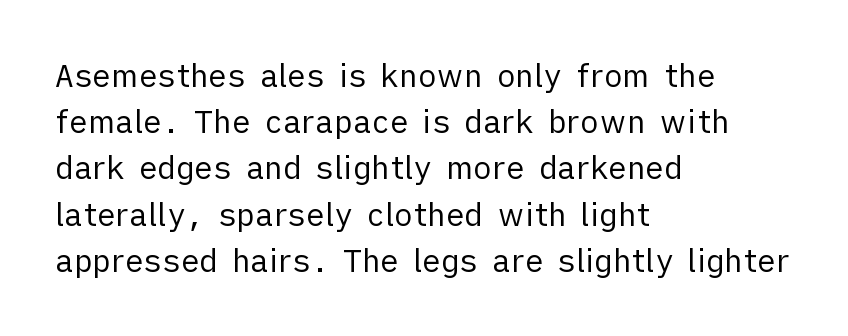
If you drew a line through each stem, it would be perfectly vertical. Check under the words: just untouched page. You could not count columns in this text — the font is proportionally spaced. Baseline-to-baseline distance is the conventional proportion of letter height. The line texture is even and compact thanks to regular tracking.
